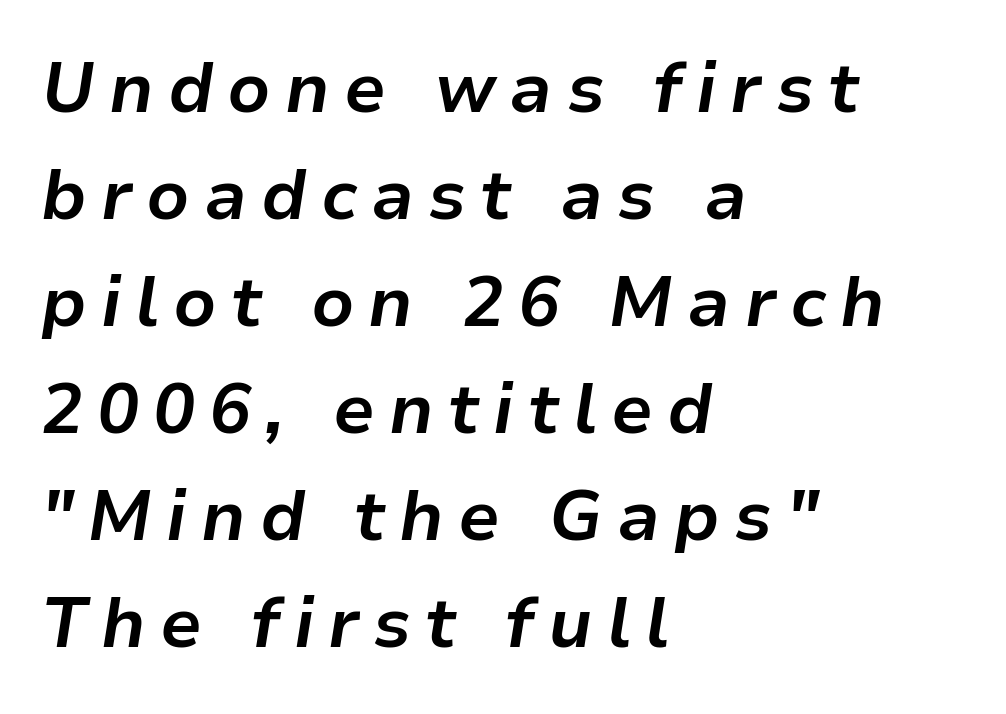
The image shows 70 px bold type, italic (leaning right); set left-aligned, normal line spacing (1.53x), unusually wide letter spacing (+0.2 em), not underlined; low stroke contrast and a medium x-height.
